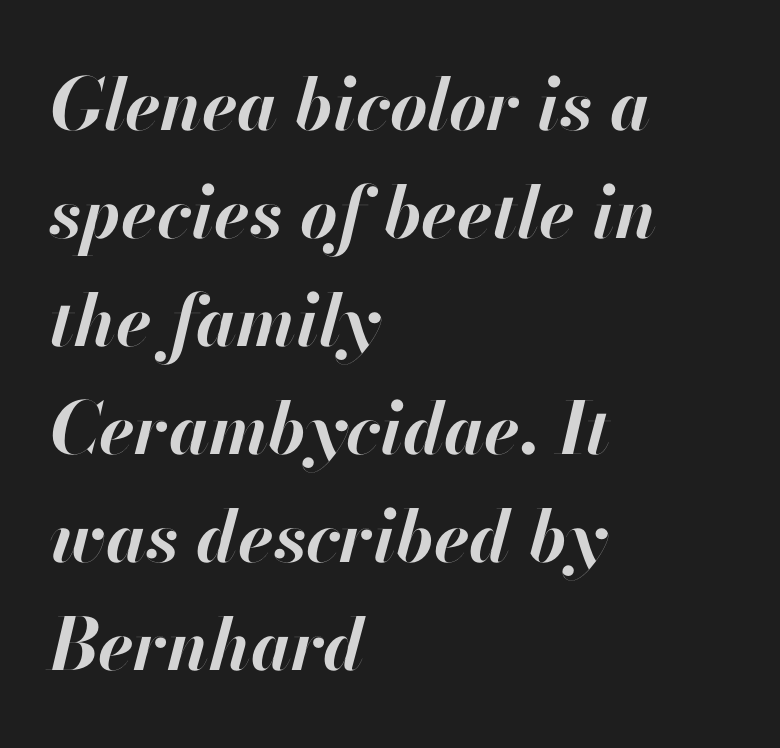
These words are printed bold, with thick strokes throughout. If you drew a line through each stem, it would be angled. Underline: absent. Visually the block forms a straight wall on the left and a jagged coastline on the right. There is no visible air inserted between adjacent glyphs. Character widths vary here, with narrow letters taking less room than wide ones.
